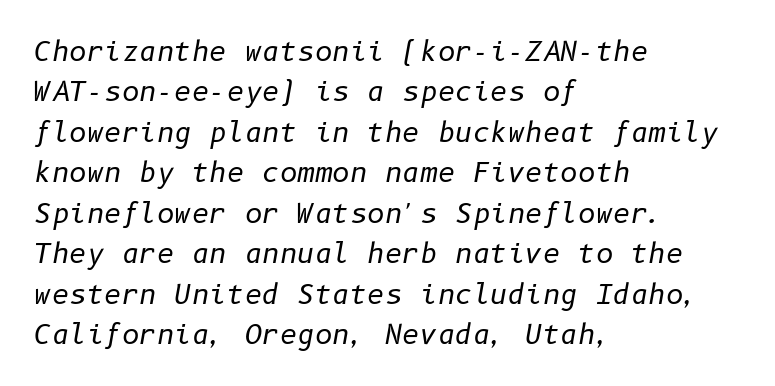
{"italic": "yes", "lean": "right", "slant_degrees": 10, "bold": "no", "underline": "no", "align": "left", "line_spacing": "normal", "line_spacing_ratio": 1.5, "letter_spacing": "normal", "letter_spacing_em": 0.0, "glyph_px": 27}
